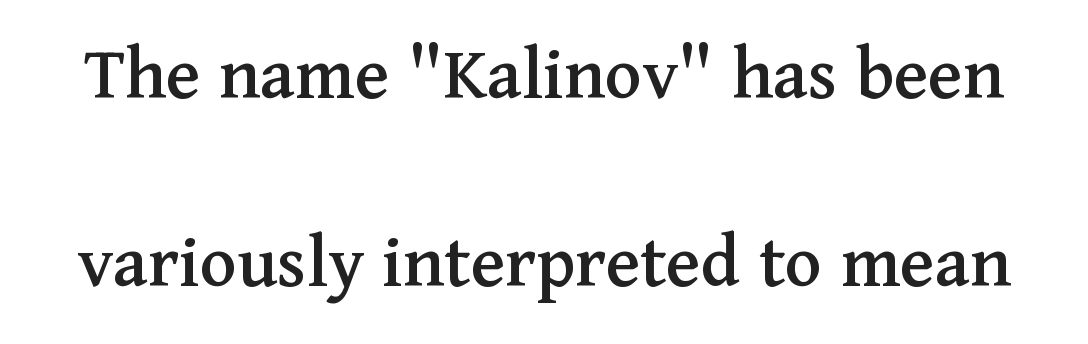
Q: Is the text italic (slanted)? A: No, it is upright.
Q: Is the typeface a serif or a sans-serif typeface? A: Serif.
Q: Is the text underlined? A: No.
Q: Is the spacing between letters normal or unusually wide? A: Normal.
Q: Is the spacing between lines tight, normal or loose? A: Loose.
Q: Width (condensed, normal, or wide)? A: Normal.
Q: Stroke contrast? A: Medium.
Q: x-height? A: Medium.
Q: Monospaced? A: No.
